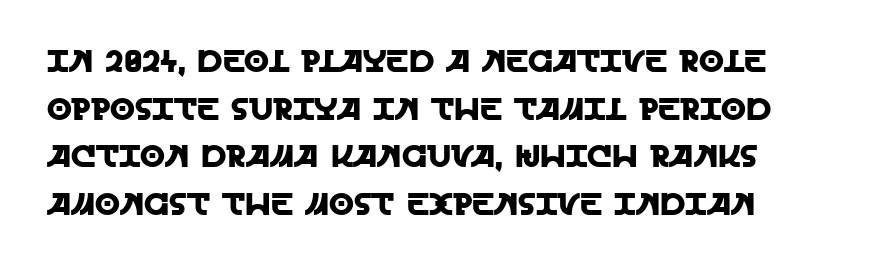
{"serif": "no", "italic": "no", "width": "normal", "x_height": "large", "monospaced": "no", "underline": "no", "line_spacing": "normal", "line_spacing_ratio": 1.49, "letter_spacing": "normal", "letter_spacing_em": 0.0, "glyph_px": 32}
